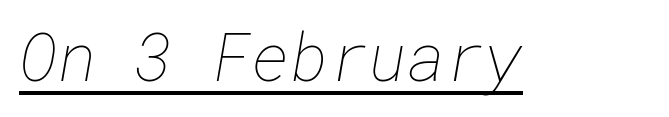
Students, observe the line beneath the letters — that is underlining. No heavy texture on the line: the type isn't bold. Tracking here is standard; glyphs follow each other at the usual distance.
